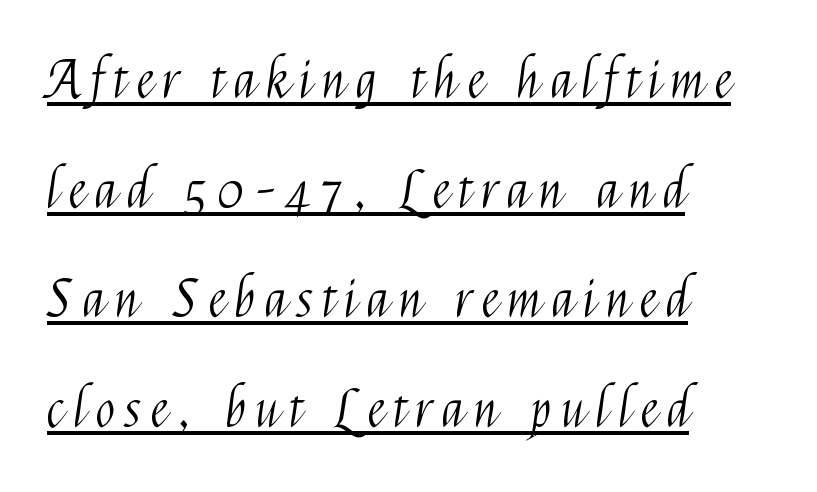
The image shows 52 px light, condensed sans-serif type; set left-aligned, loose line spacing (2.11x), unusually wide letter spacing (+0.2 em), underlined; medium stroke contrast and a medium x-height.
